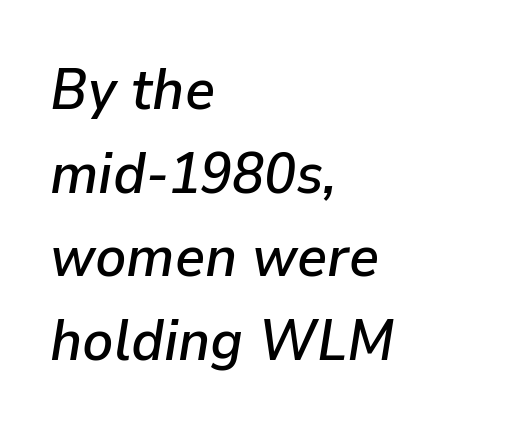
{"italic": "yes", "lean": "right", "slant_degrees": 9, "width": "normal", "stroke_contrast": "low", "x_height": "medium", "monospaced": "no", "underline": "no", "align": "left", "line_spacing": "normal", "line_spacing_ratio": 1.44, "letter_spacing": "normal", "letter_spacing_em": 0.0, "glyph_px": 58}
